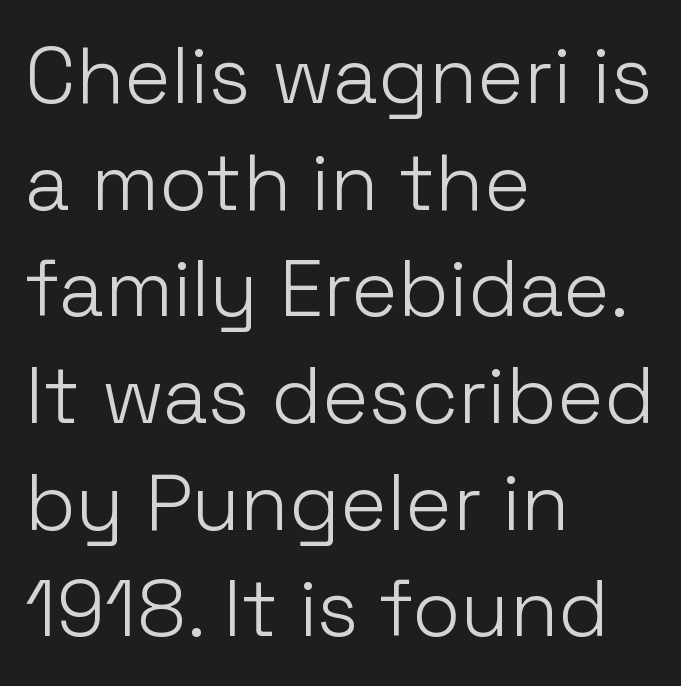
These lines are set flush left with a ragged right edge. The letters look calm and open, with moderate or lighter stems. The glyphs in this specimen are sans serif. Descenders hang freely into open space. The line-height multiplier appears to be the usual default. You can tell it's not italic because the verticals are truly vertical.
